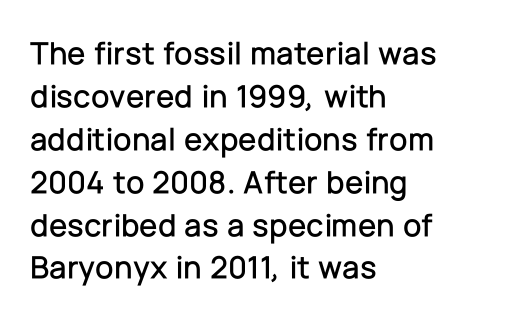
Q: Is the text italic (slanted)? A: No, it is upright.
Q: Is the typeface a serif or a sans-serif typeface? A: Sans-serif.
Q: Is the text underlined? A: No.
Q: How is the paragraph aligned? A: Left-aligned.
Q: Is the spacing between letters normal or unusually wide? A: Normal.
Q: Is the spacing between lines tight, normal or loose? A: Normal.
Q: Width (condensed, normal, or wide)? A: Normal.
Q: Stroke contrast? A: Low.
Q: x-height? A: Medium.
Q: Monospaced? A: No.
